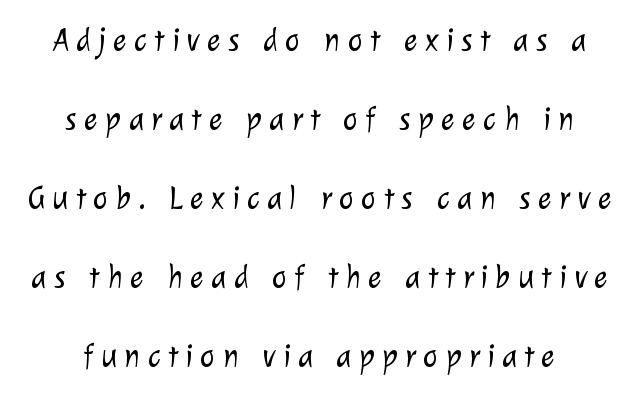
The image shows 32 px light sans-serif type; set loose line spacing (2.47x), unusually wide letter spacing (+0.23 em), not underlined; low stroke contrast and a medium x-height.
